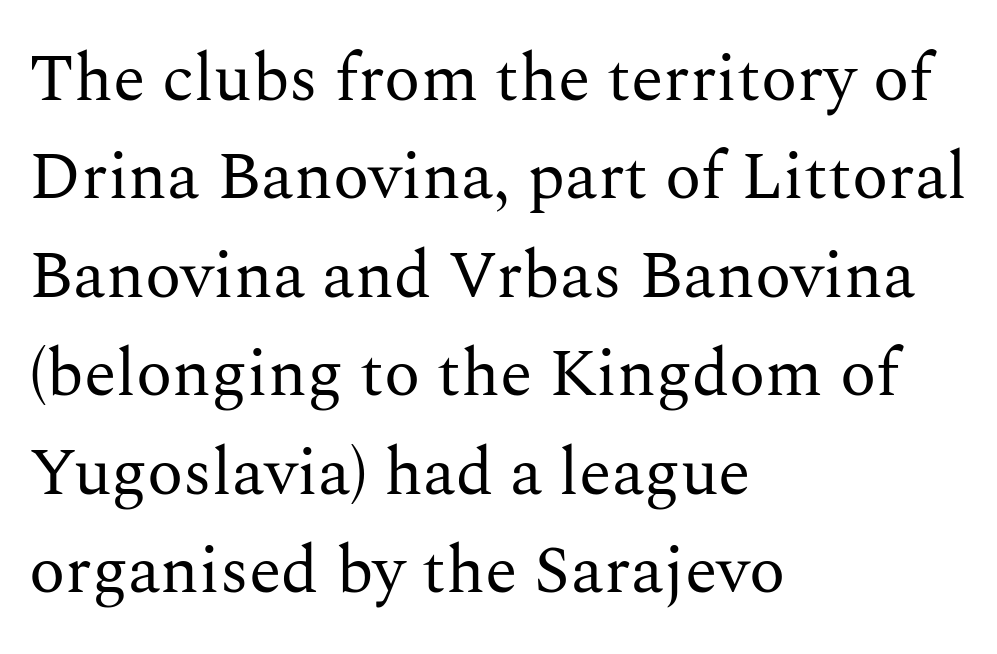
{"serif": "yes", "italic": "no", "bold": "no", "weight": "regular", "width": "normal", "stroke_contrast": "medium", "x_height": "medium", "monospaced": "no", "underline": "no", "align": "left", "line_spacing": "normal", "line_spacing_ratio": 1.47, "letter_spacing": "normal", "letter_spacing_em": 0.0, "glyph_px": 67}
